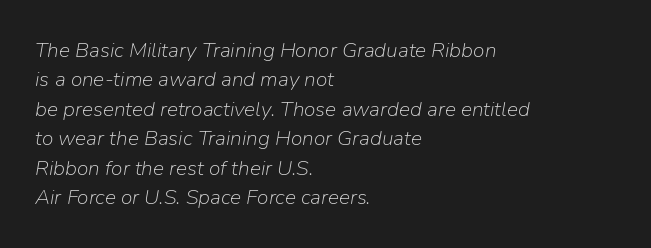
In terms of letterspacing, this is plain default setting. Descenders are the only things crossing below the line. Every character sits at an angle, as italics do. Is the block centered? No — it sits flush against the left margin. Stems here are at most as thick as an everyday book face.
